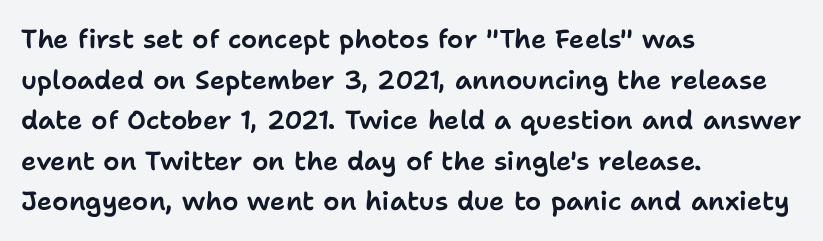
This rendering features lettering with no underline. How are the letters spaced? Ordinarily, with no added tracking. The setting favours the left margin, as ordinary paragraphs usually do. Does the lettering tilt? It doesn't — this is upright. Summary of vertical rhythm: regular, with standard interline spacing.
